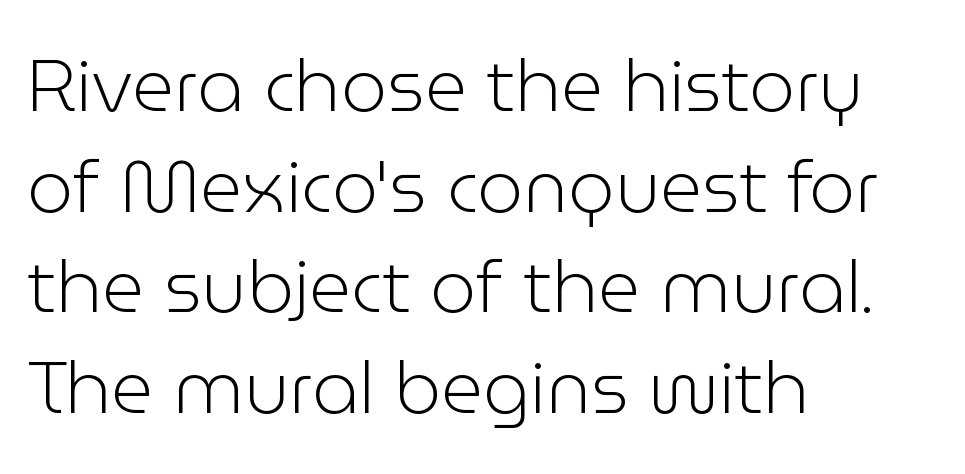
A typesetter would label this face a sans. The letters advance in unequal steps, a hallmark of proportional type. This is not heavy type; no bold has been used. The lines sit at an ordinary, default distance from one another. The typography opts for an upright posture over an oblique one. If you drew a ruler down the left edge, every line would touch it.
